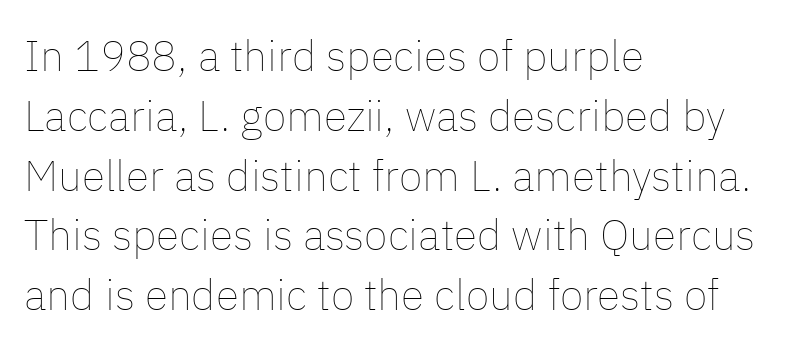
{"italic": "no", "bold": "no", "weight": "thin", "width": "normal", "stroke_contrast": "low", "x_height": "medium", "monospaced": "no", "underline": "no", "align": "left", "line_spacing": "normal", "line_spacing_ratio": 1.39, "letter_spacing": "normal", "letter_spacing_em": 0.0, "glyph_px": 43}
